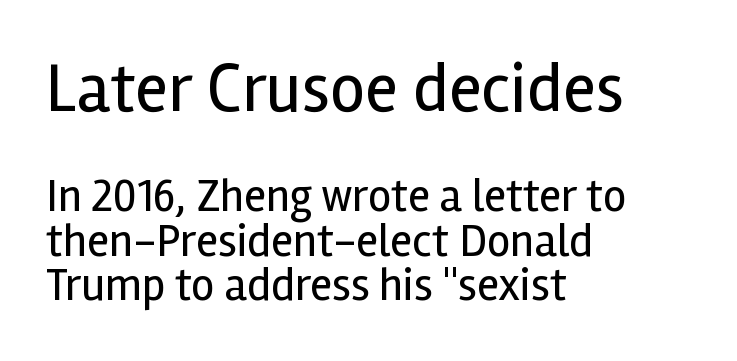
Letters rest on an invisible, unmarked baseline. Letter spacing: default. Notice how descenders almost collide with the ascenders below — that's tight leading. Character size in the leading block exceeds that of the trailing block. The font's upright variant was chosen for this text.
